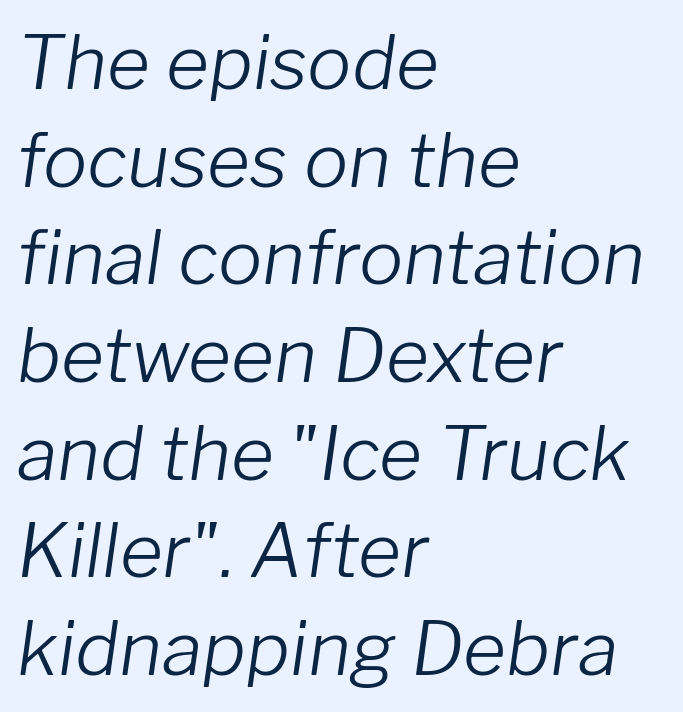
{"italic": "yes", "lean": "right", "slant_degrees": 8, "bold": "no", "weight": "light", "width": "normal", "stroke_contrast": "low", "x_height": "medium", "monospaced": "no", "underline": "no", "align": "left", "line_spacing": "normal", "line_spacing_ratio": 1.32, "letter_spacing": "normal", "letter_spacing_em": 0.0, "glyph_px": 74}
